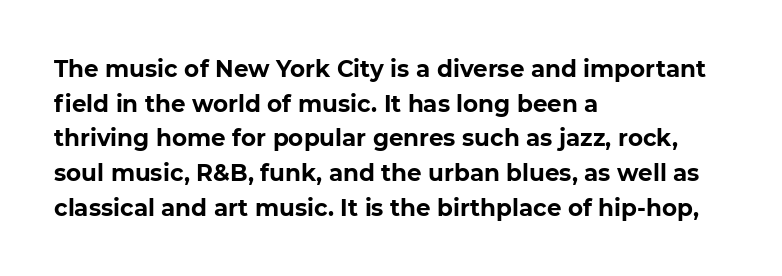
Q: Is the text bold? A: Yes.
Q: Is the text underlined? A: No.
Q: How is the paragraph aligned? A: Left-aligned.
Q: Is the spacing between letters normal or unusually wide? A: Normal.
Q: Is the spacing between lines tight, normal or loose? A: Normal.
